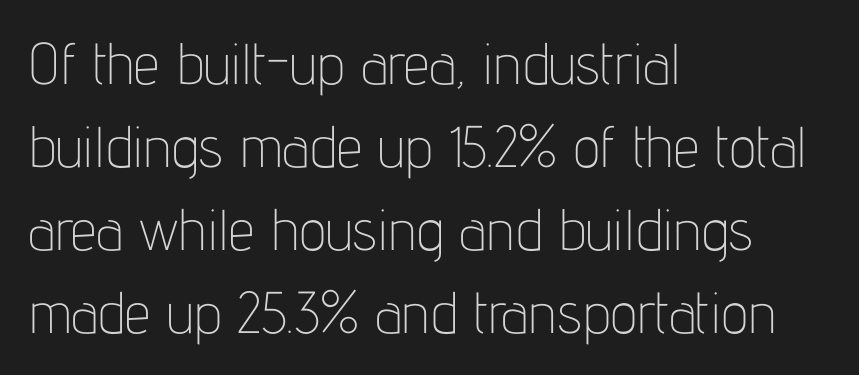
Nobody drew a line under any word here. The rendering anchors every line to the left-hand side. The font sits on the lighter half of the weight spectrum, regular included. Designer's note — italics off, roman on. Unlike a traditional serif, this face leaves its strokes unadorned.
